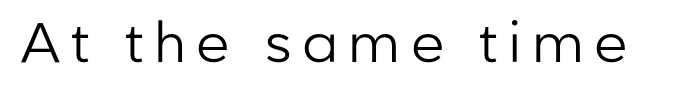
Q: Is the text bold? A: No.
Q: Is the text italic (slanted)? A: No, it is upright.
Q: Is the typeface a serif or a sans-serif typeface? A: Sans-serif.
Q: Is the text underlined? A: No.
Q: Width (condensed, normal, or wide)? A: Normal.
Q: Stroke contrast? A: Low.
Q: x-height? A: Medium.
Q: Monospaced? A: No.
